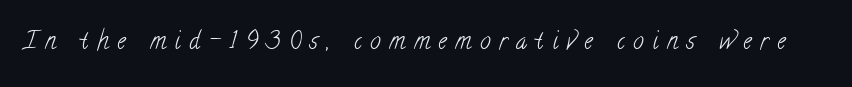
The image shows 24 px text type; set unusually wide letter spacing (+0.36 em), not underlined.
